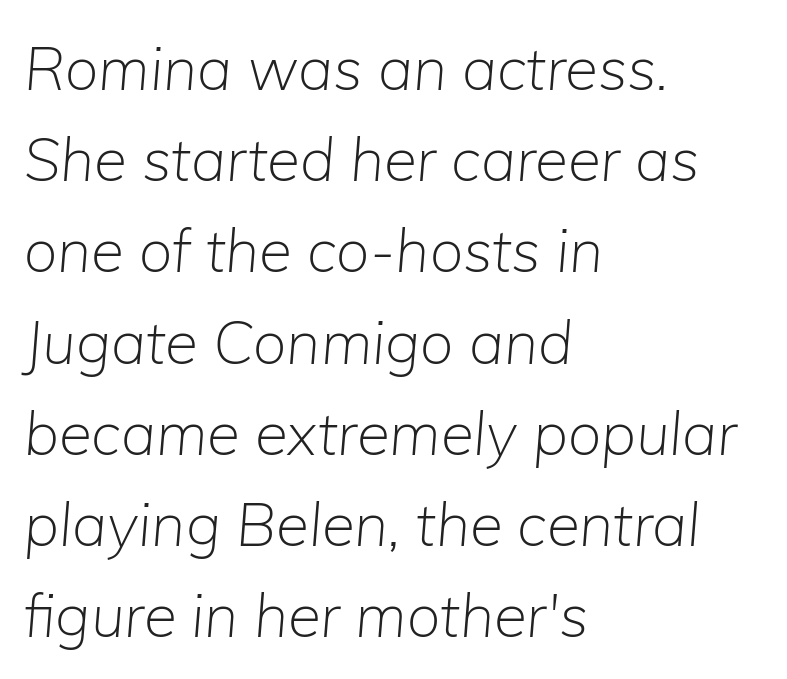
The face looks like a standard text weight, possibly lighter. This sample has the flowing, uneven cadence of proportional lettering. Students, observe: this is what conventionally led text looks like. The ragged edge is on the right, which tells us the setting is flush left. The type is set solid horizontally, with unmodified tracking. Tall strokes in this sample are angled rather than plumb.
